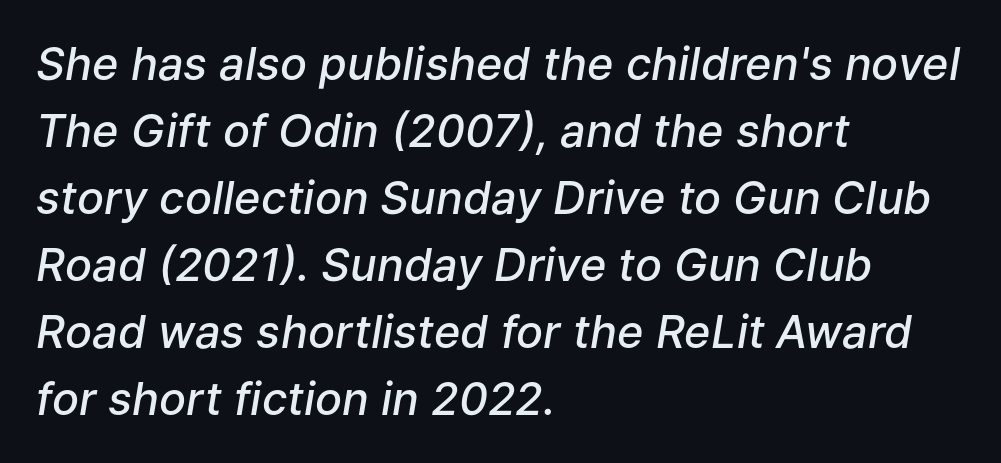
{"italic": "yes", "lean": "right", "slant_degrees": 9, "bold": "semi", "weight": "semibold", "width": "normal", "stroke_contrast": "low", "x_height": "medium", "monospaced": "no", "underline": "no", "align": "left", "line_spacing": "normal", "line_spacing_ratio": 1.49, "letter_spacing": "normal", "letter_spacing_em": 0.0, "glyph_px": 45}
